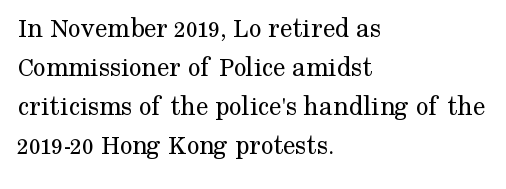
Summary of vertical rhythm: regular, with standard interline spacing. Proportional: the letters do not fall into vertical columns. Type style note: has serifs. Vertical stems look standard width or narrower in stroke.
